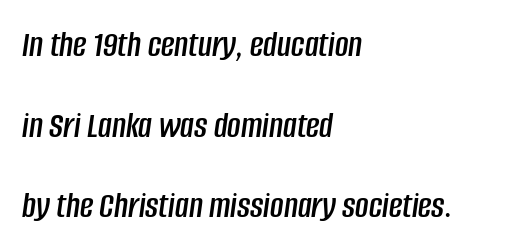
{"italic": "yes", "lean": "right", "slant_degrees": 8, "width": "condensed", "stroke_contrast": "low", "x_height": "large", "monospaced": "no", "underline": "no", "align": "left", "line_spacing": "loose", "line_spacing_ratio": 2.18, "letter_spacing": "normal", "letter_spacing_em": 0.0, "glyph_px": 37}
